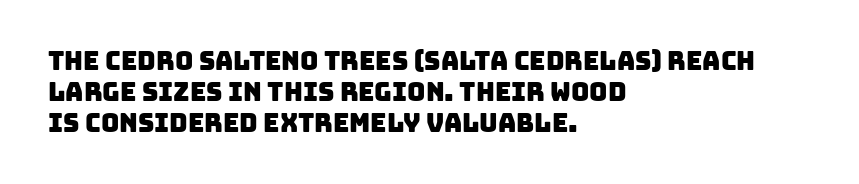
The image shows 25 px text type; set left-aligned, line spacing 1.24x, normal letter spacing, not underlined.
